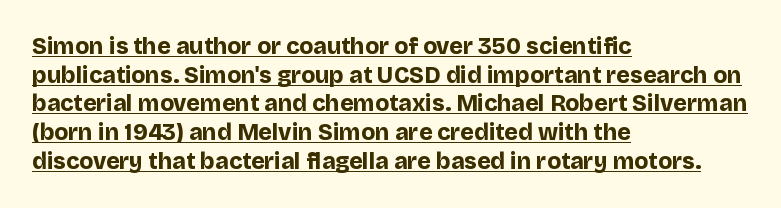
{"italic": "no", "bold": "yes", "underline": "yes", "align": "left", "line_spacing": "normal", "line_spacing_ratio": 1.25, "letter_spacing": "normal", "letter_spacing_em": 0.0, "glyph_px": 23}
